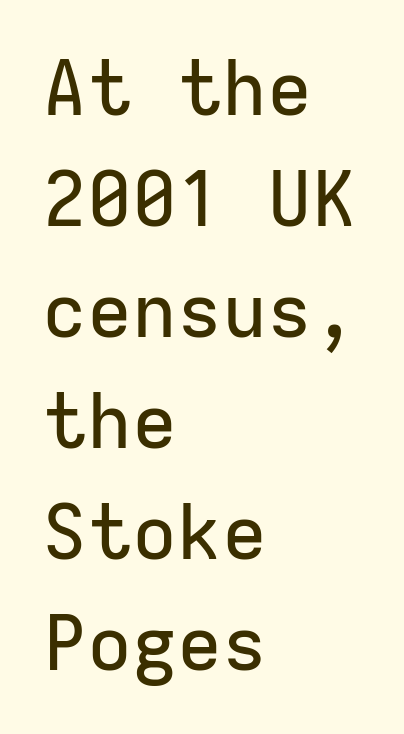
Posture: straight, roman, zero tilt. These lines sit exactly where default settings would place them. The rendering shows plain stroke endings on the letterforms — a sans-serif design. Inter-character spacing is left at the font's built-in metrics. The letters march in equal steps, a hallmark of fixed-pitch type. The glyphs are unaccompanied by any horizontal stroke below them.
